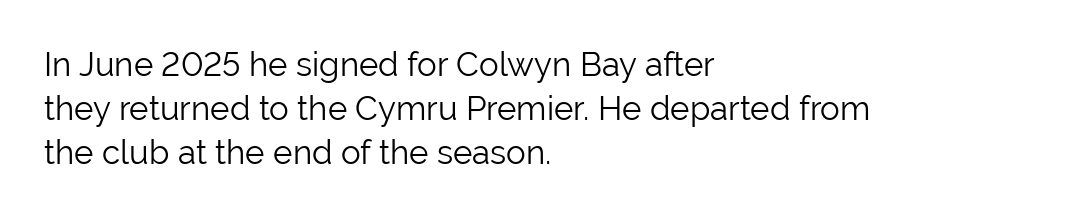
{"serif": "no", "italic": "no", "bold": "no", "weight": "light", "width": "normal", "stroke_contrast": "low", "x_height": "medium", "monospaced": "no", "underline": "no", "align": "left", "line_spacing": "normal", "line_spacing_ratio": 1.33, "letter_spacing": "normal", "letter_spacing_em": 0.0, "glyph_px": 33}
